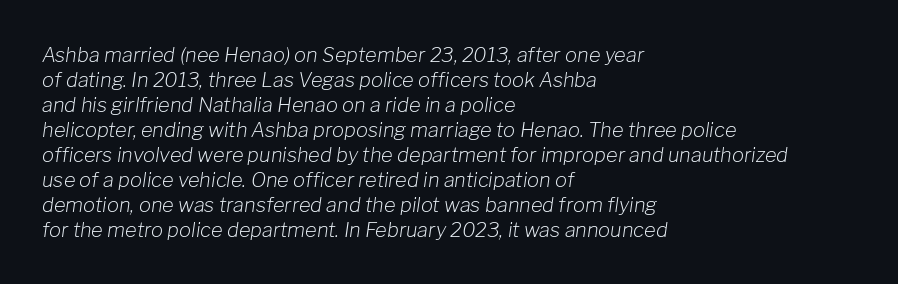
Q: Is the text bold? A: No.
Q: Is the text italic (slanted)? A: Yes, it leans right by about 8 degrees.
Q: Is the text underlined? A: No.
Q: How is the paragraph aligned? A: Left-aligned.
Q: Is the spacing between letters normal or unusually wide? A: Normal.
Q: Is the spacing between lines tight, normal or loose? A: Normal.
